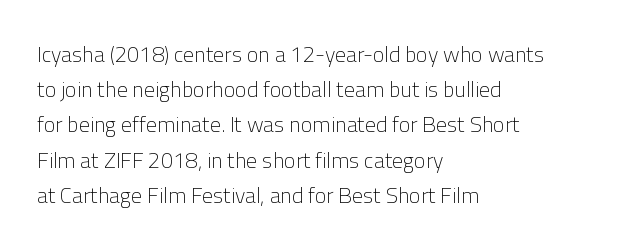
A quiet, ordinary-to-light weight characterises the typeface. Default kerning and tracking; the words read as compact shapes. These lines stack with their left ends in a neat column. The leading is moderate, giving the passage an even texture.
